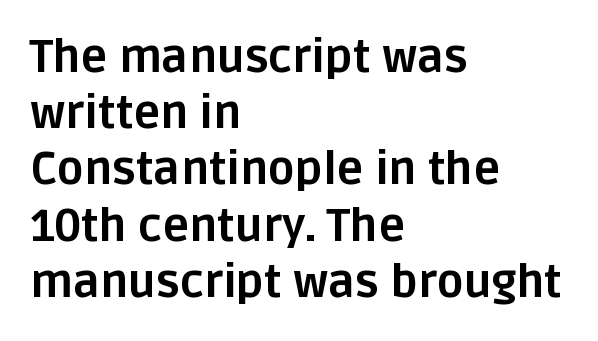
Q: Is the text bold? A: Yes.
Q: Is the text italic (slanted)? A: No, it is upright.
Q: Is the typeface a serif or a sans-serif typeface? A: Sans-serif.
Q: Is the text underlined? A: No.
Q: How is the paragraph aligned? A: Left-aligned.
Q: Is the spacing between letters normal or unusually wide? A: Normal.
Q: Is the spacing between lines tight, normal or loose? A: Normal.
Q: Width (condensed, normal, or wide)? A: Normal.
Q: Stroke contrast? A: Low.
Q: x-height? A: Large.
Q: Monospaced? A: No.
